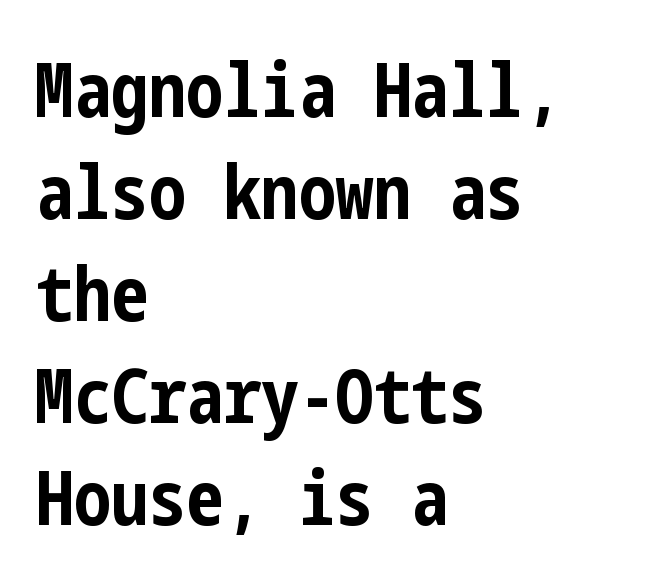
Q: Is the text bold? A: Yes.
Q: Is the text italic (slanted)? A: No, it is upright.
Q: Is the typeface a serif or a sans-serif typeface? A: Sans-serif.
Q: Is the text underlined? A: No.
Q: How is the paragraph aligned? A: Left-aligned.
Q: Is the spacing between letters normal or unusually wide? A: Normal.
Q: Is the spacing between lines tight, normal or loose? A: Normal.
Q: Width (condensed, normal, or wide)? A: Condensed.
Q: Stroke contrast? A: Low.
Q: x-height? A: Medium.
